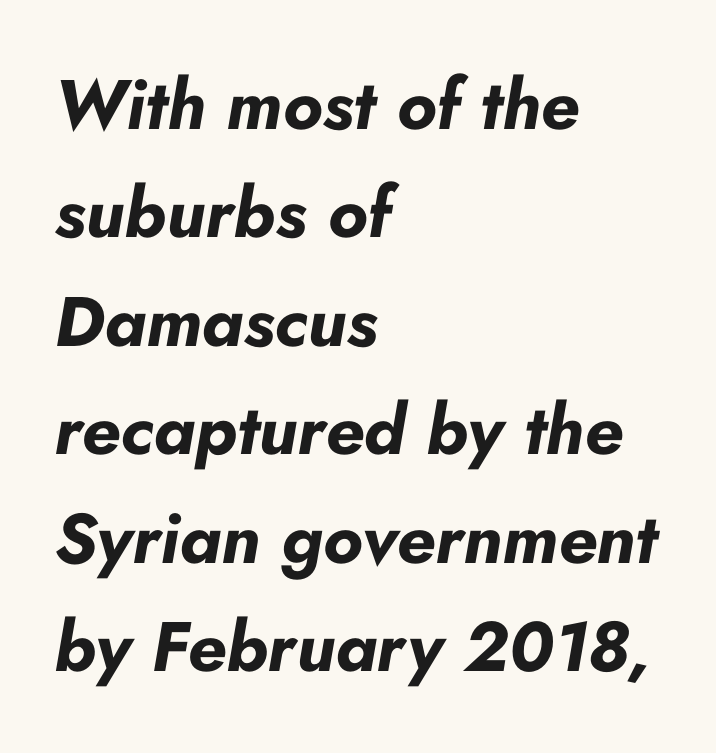
Q: Is the text bold? A: Yes.
Q: Is the text italic (slanted)? A: Yes, it leans right by about 10 degrees.
Q: Is the text underlined? A: No.
Q: How is the paragraph aligned? A: Left-aligned.
Q: Is the spacing between letters normal or unusually wide? A: Normal.
Q: Is the spacing between lines tight, normal or loose? A: Normal.
Q: Width (condensed, normal, or wide)? A: Normal.
Q: Stroke contrast? A: Low.
Q: x-height? A: Small.
Q: Monospaced? A: No.
